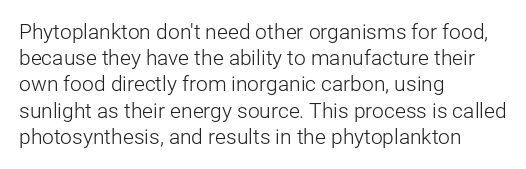
Does extra space separate the letters? No, they use regular spacing. Layout note: lines flush left. The area under the type is left untouched. This reads as an unemphasized weight, regular at the heaviest. This is roman type, the default non-slanted kind. Vertical spacing — default.
